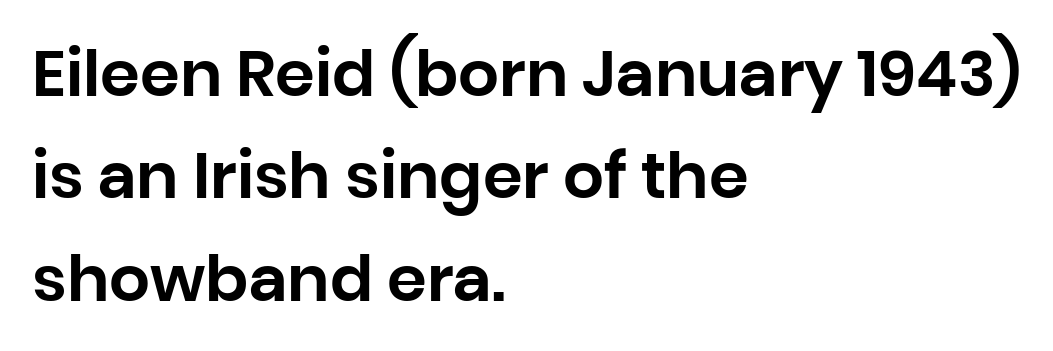
Is this a fixed-width face? No — the glyphs have proportional, varying widths. This rendering features lettering with no underline. The typesetter chose a ragged-right arrangement here. If you drew a line through each stem, it would be perfectly vertical.
